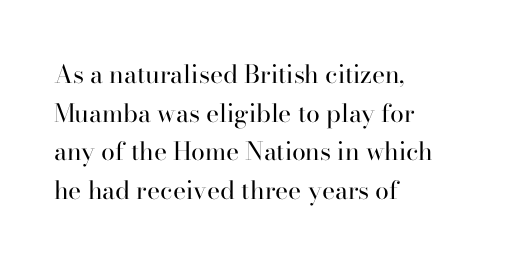
The image shows 25 px text type, upright; set left-aligned, normal line spacing (1.55x), normal letter spacing, not underlined.
